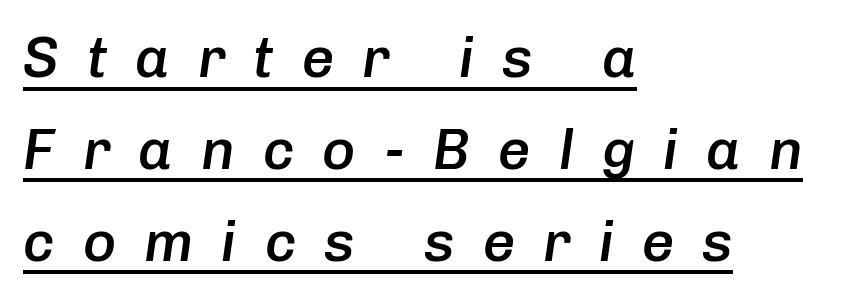
The image shows 57 px semibold type, italic (leaning right); set left-aligned, normal line spacing (1.61x), unusually wide letter spacing (+0.49 em), underlined; low stroke contrast and a medium x-height.
